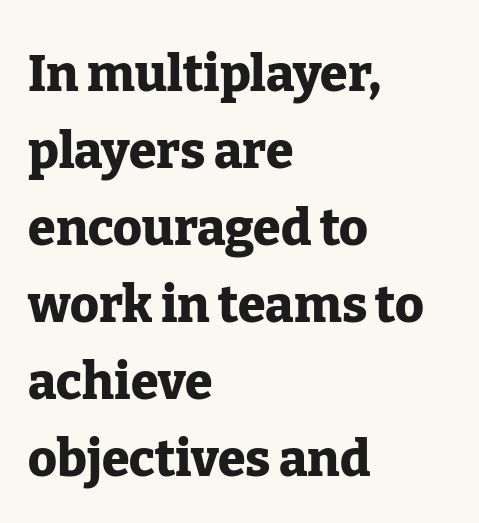
Observe the serifs anchoring each vertical stroke in this sample. This sample keeps an unexceptional amount of space between lines. Does the weight exceed regular? Yes, all the way to bold. Bare-footed words on every line. Default kerning and tracking; the words read as compact shapes.
